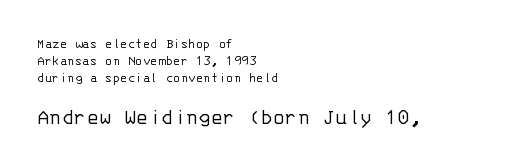
Q: Is the text bold? A: No.
Q: Is the text italic (slanted)? A: No, it is upright.
Q: Is the text underlined? A: No.
Q: How is the paragraph aligned? A: Left-aligned.
Q: Is the spacing between letters normal or unusually wide? A: Normal.
Q: Which block of text is set in a larger size, the first (top) or the second (bottom)? A: The second (bottom) one.
